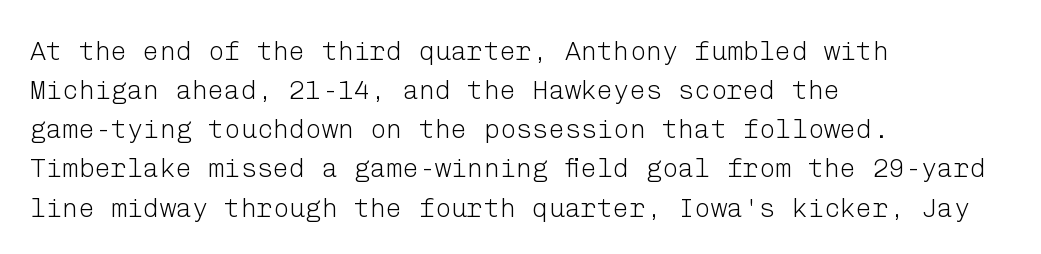
Default kerning and tracking; the words read as compact shapes. No heavy texture on the line: the type isn't bold. A roman cut, with each character standing at attention. Notice how the passage keeps a crisp vertical edge on the left only. Bare-footed words on every line.
